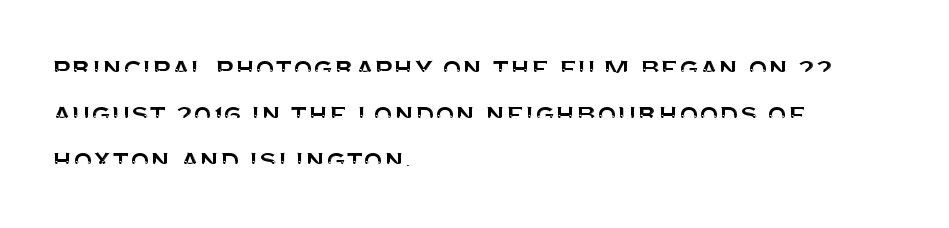
The image shows 32 px sans-serif type, upright; set left-aligned, normal line spacing (1.43x), normal letter spacing, not underlined; medium stroke contrast and a large x-height.
